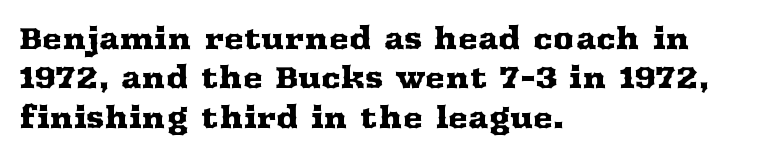
The typesetter chose a ragged-right arrangement here. Spacing between characters is what you'd get straight out of the box. Each letter keeps its own natural width here, so spacing adapts to shape. It's the straight-up-and-down kind of type.
